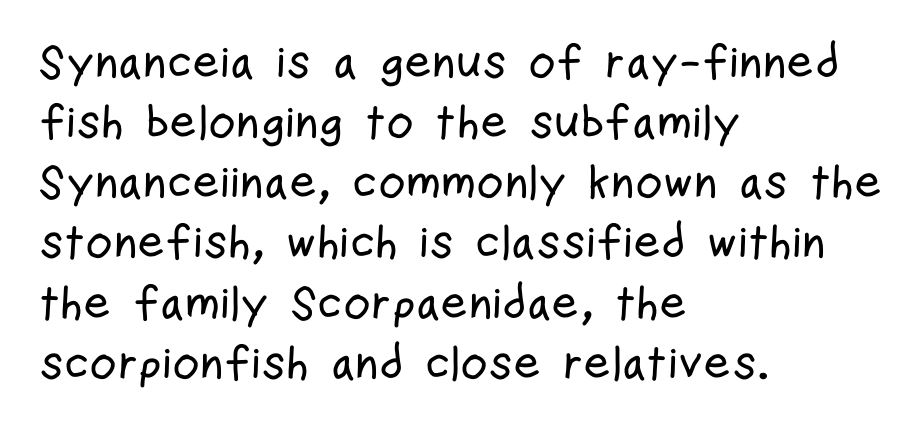
Vertical spacing — default. Spacing verdict: proportional, widths tailored to each character. Classification — sans serif. The letterforms sit shoulder to shoulder at normal distance. Posture: vertical. The lines in this sample share a left origin and differ only in where they stop.
